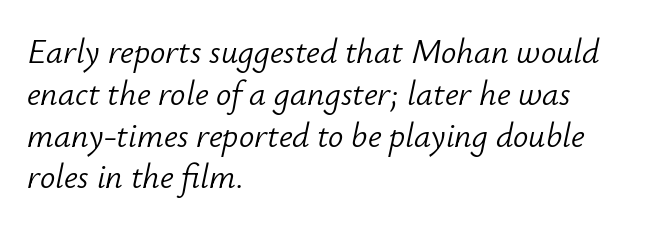
This sample uses an oblique cut, with every glyph tilted off the vertical. The cut favours lightness, reaching ordinary text weight at its darkest. You could call the tracking neutral — neither tight nor loose. The face used here is proportionally spaced, like ordinary book or web type.
